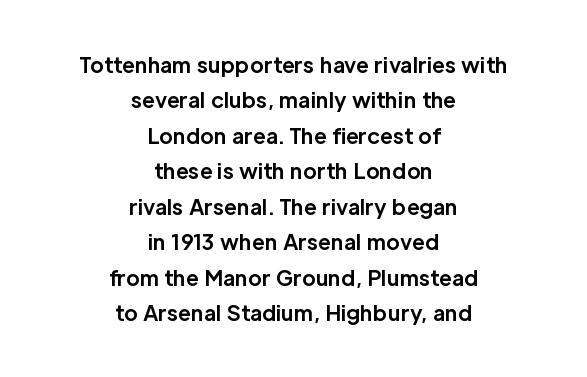
{"italic": "no", "bold": "yes", "underline": "no", "align": "center", "line_spacing": "normal", "line_spacing_ratio": 1.69, "letter_spacing": "normal", "letter_spacing_em": 0.0, "glyph_px": 21}
